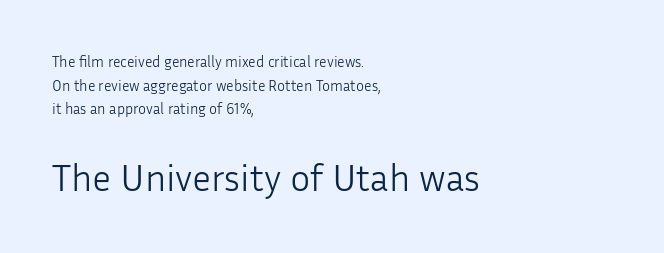
The image shows 38 px light sans-serif type, upright; set left-aligned, normal line spacing (1.57x), normal letter spacing, not underlined; the second (bottom) block is 2.53x larger; low stroke contrast and a medium x-height.
